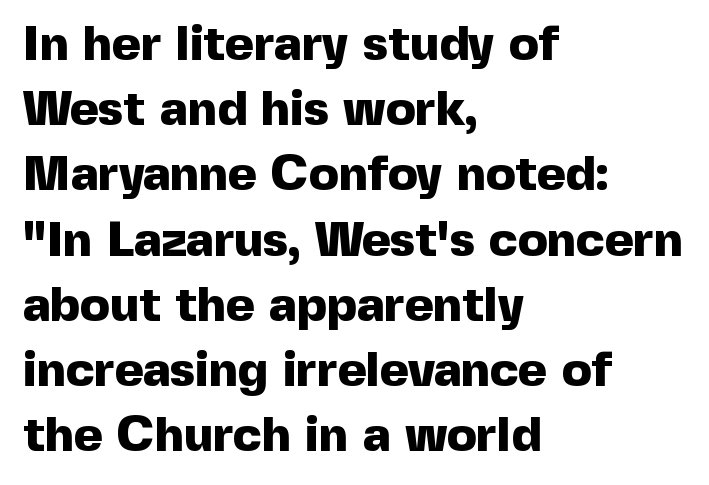
{"serif": "no", "italic": "no", "bold": "yes", "weight": "heavy", "width": "normal", "x_height": "medium", "monospaced": "no", "underline": "no", "align": "left", "line_spacing": "normal", "line_spacing_ratio": 1.33, "letter_spacing": "normal", "letter_spacing_em": 0.0, "glyph_px": 49}
